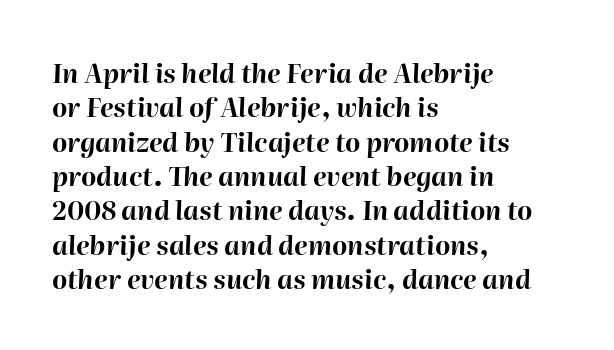
The image shows 26 px bold type, italic (leaning right); set left-aligned, normal line spacing (1.32x), normal letter spacing, not underlined.
